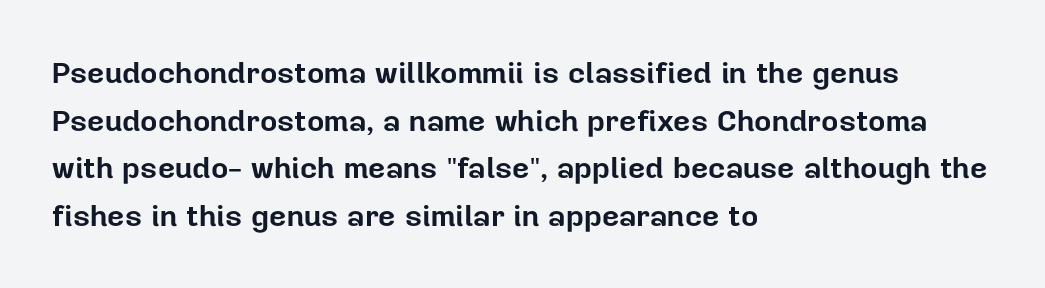
Q: Is the text bold? A: Yes.
Q: Is the text italic (slanted)? A: No, it is upright.
Q: Is the typeface a serif or a sans-serif typeface? A: Sans-serif.
Q: Is the text underlined? A: No.
Q: How is the paragraph aligned? A: Left-aligned.
Q: Is the spacing between letters normal or unusually wide? A: Normal.
Q: Is the spacing between lines tight, normal or loose? A: Normal.
Q: Width (condensed, normal, or wide)? A: Normal.
Q: Stroke contrast? A: Low.
Q: x-height? A: Medium.
Q: Monospaced? A: No.
